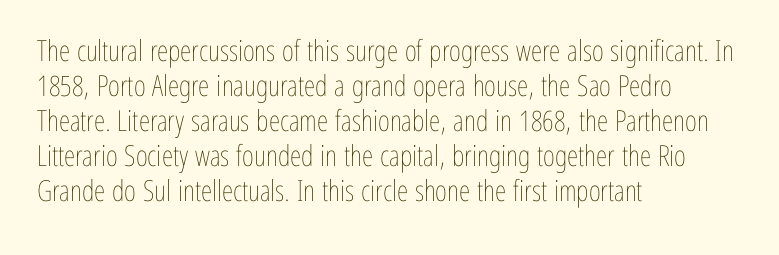
Descenders are the only things crossing below the line. The font's upright variant was chosen for this text. You could not count columns in this text — the font is proportionally spaced. Stroke mass is kept to a normal reading level or below. Tracking value appears to be zero — textbook default spacing. The lines in this sample share a left origin and differ only in where they stop.
